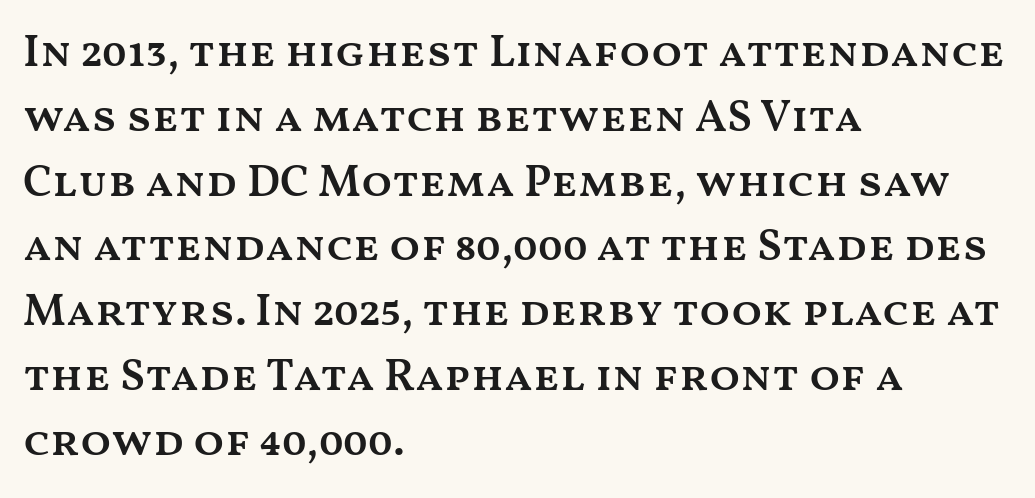
The image shows 45 px semibold, wide type, upright; set left-aligned, normal line spacing (1.44x), normal letter spacing, not underlined; medium stroke contrast and a medium x-height.
